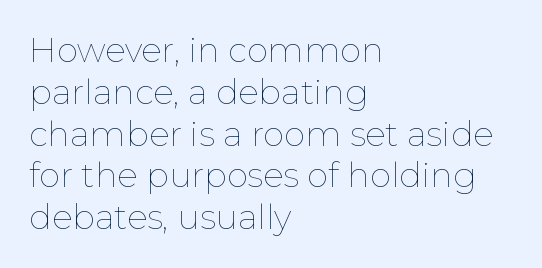
{"italic": "no", "bold": "no", "weight": "thin", "width": "normal", "stroke_contrast": "low", "x_height": "medium", "monospaced": "no", "underline": "no", "align": "left", "line_spacing_ratio": 1.23, "letter_spacing": "normal", "letter_spacing_em": 0.0, "glyph_px": 34}
